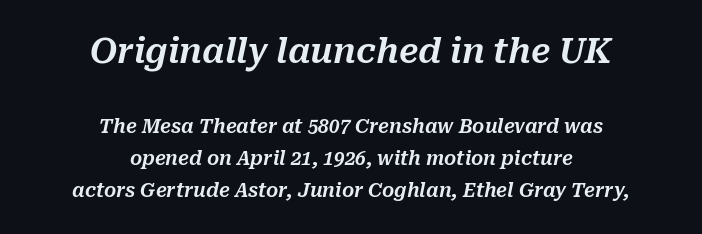
The image shows 34 px text type, italic (leaning right); set centered, normal line spacing (1.68x), normal letter spacing, not underlined; the first (top) block is 1.79x larger; medium stroke contrast and a medium x-height.
